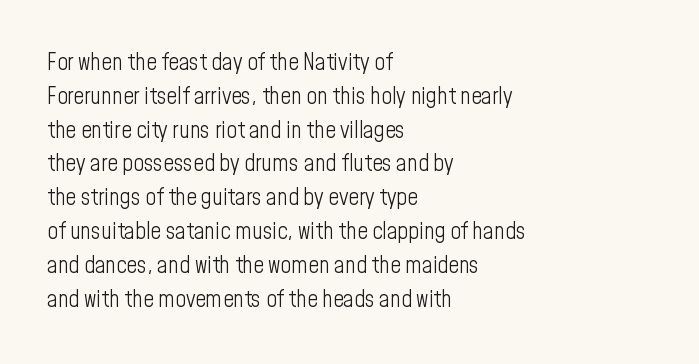
The image shows 23 px text type, upright; set left-aligned, normal line spacing (1.47x), normal letter spacing, not underlined.
